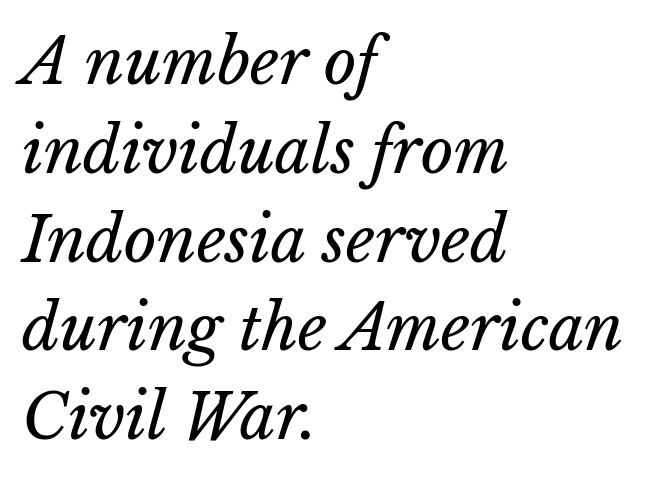
{"bold": "no", "weight": "regular", "width": "normal", "stroke_contrast": "low", "x_height": "medium", "monospaced": "no", "underline": "no", "align": "left", "line_spacing": "normal", "line_spacing_ratio": 1.41, "letter_spacing": "normal", "letter_spacing_em": 0.0, "glyph_px": 63}
